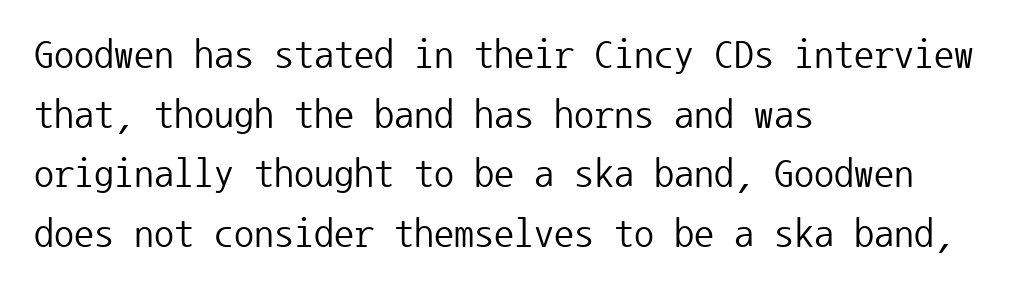
The image shows 40 px regular-weight sans-serif type, upright, monospaced; set left-aligned, normal line spacing (1.49x), normal letter spacing, not underlined; low stroke contrast and a medium x-height.
